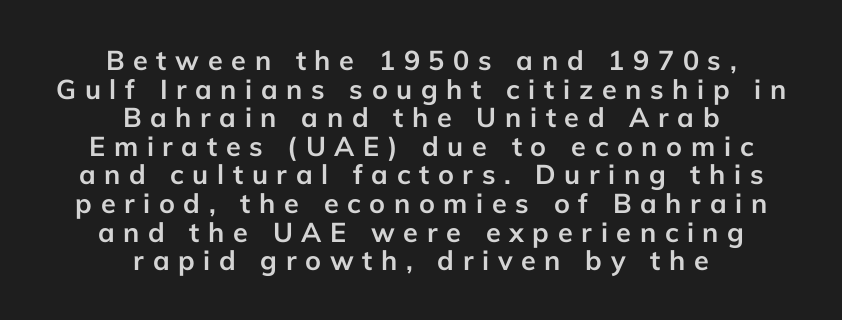
{"italic": "no", "bold": "yes", "underline": "no", "align": "center", "line_spacing": "tight", "line_spacing_ratio": 1.06, "letter_spacing": "wide", "letter_spacing_em": 0.32, "glyph_px": 27}
